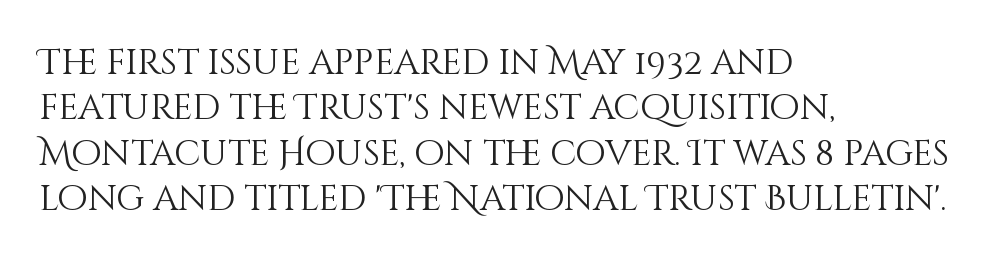
The characters are drawn with everyday or finer stroke widths. You could not count columns in this text — the font is proportionally spaced. Upright lettering throughout. How would I describe the line gaps? Plain and ordinary. Every row of glyphs begins at an identical x-position on the left.
